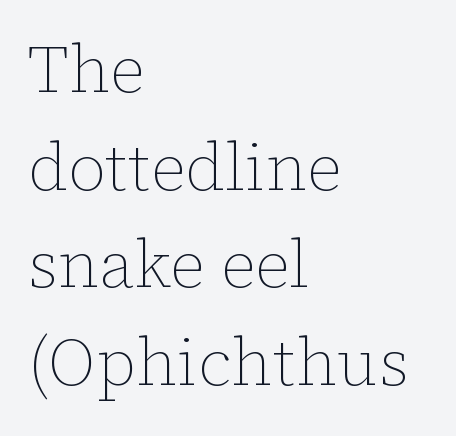
The image shows 66 px thin type, upright; set left-aligned, normal line spacing (1.48x), normal letter spacing, not underlined; low stroke contrast and a medium x-height.
